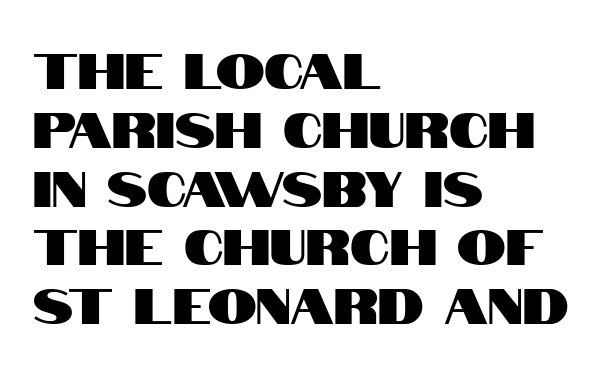
The image shows 49 px condensed sans-serif type, upright; set left-aligned, line spacing 1.2x, normal letter spacing, not underlined; high stroke contrast and a large x-height.
